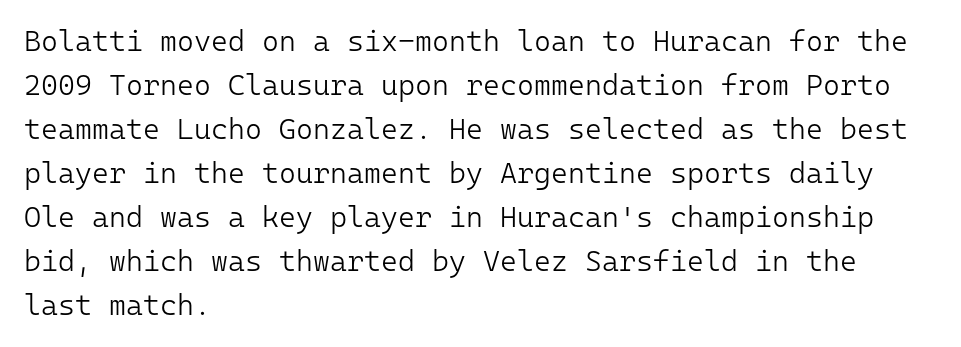
Nothing heavy about these letters — not bold at all. Observe the ordinary spacing: letters are neighbours, not strangers. No feet cap the strokes, marking this as sans-serif type. This sample keeps an unexceptional amount of space between lines. Is the block centered? No — it sits flush against the left margin. Ordinary non-slanted type is in use.
